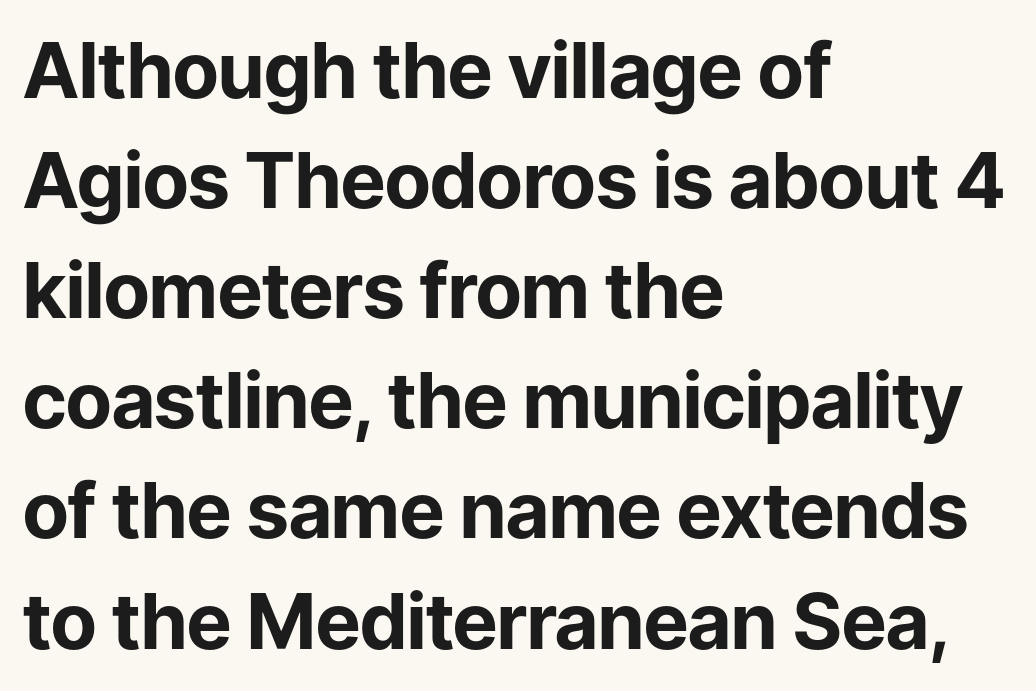
The image shows 77 px bold sans-serif type, upright; set left-aligned, normal line spacing (1.43x), normal letter spacing, not underlined; low stroke contrast and a medium x-height.
